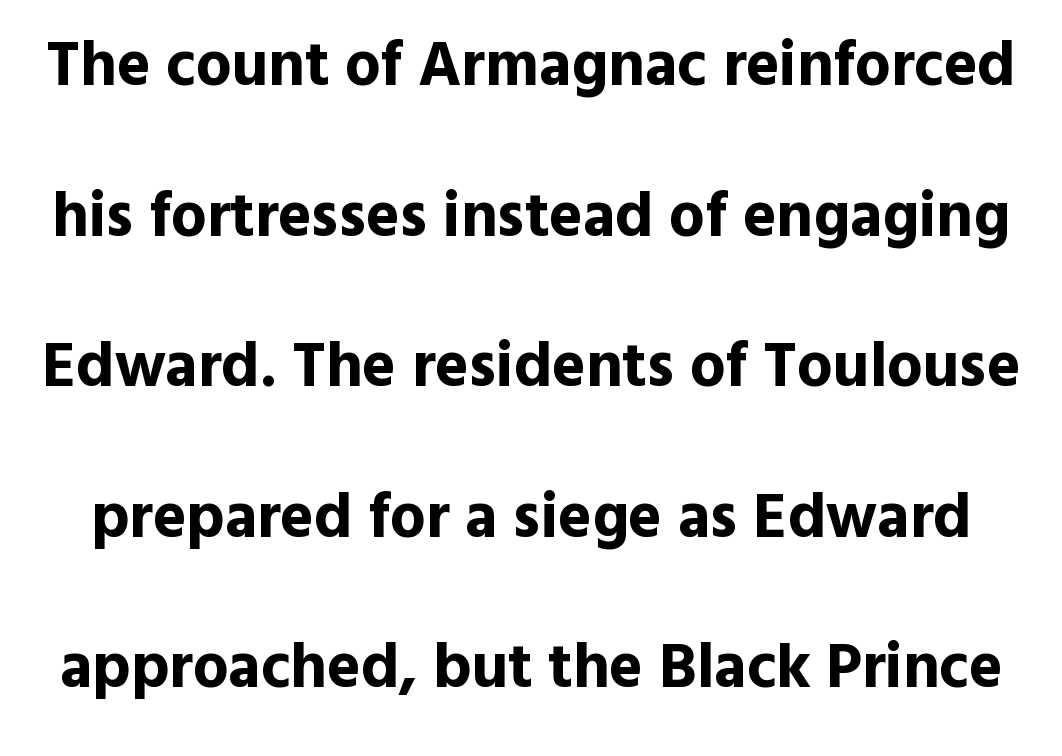
{"serif": "no", "italic": "no", "bold": "yes", "weight": "bold", "width": "normal", "x_height": "medium", "monospaced": "no", "underline": "no", "line_spacing": "loose", "line_spacing_ratio": 2.39, "letter_spacing": "normal", "letter_spacing_em": 0.0, "glyph_px": 63}
